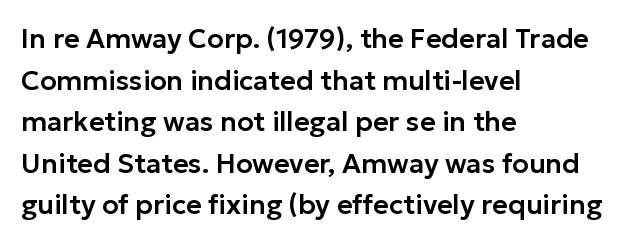
A typesetter would call this zero additional tracking. Line beginnings align vertically; line endings do not. The leading is moderate, giving the passage an even texture. No italicization has been applied; the sample stays upright. This rendering features lettering with no underline.
